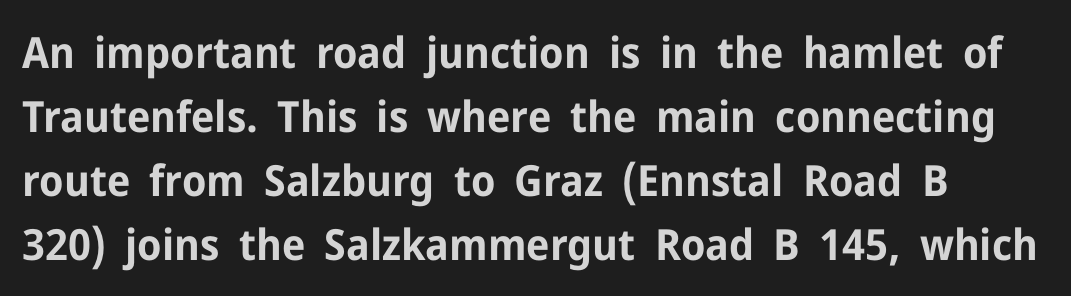
{"serif": "no", "italic": "no", "bold": "yes", "weight": "bold", "width": "normal", "stroke_contrast": "low", "x_height": "medium", "monospaced": "no", "underline": "no", "line_spacing": "normal", "line_spacing_ratio": 1.49, "letter_spacing": "normal", "letter_spacing_em": 0.0, "glyph_px": 43}
